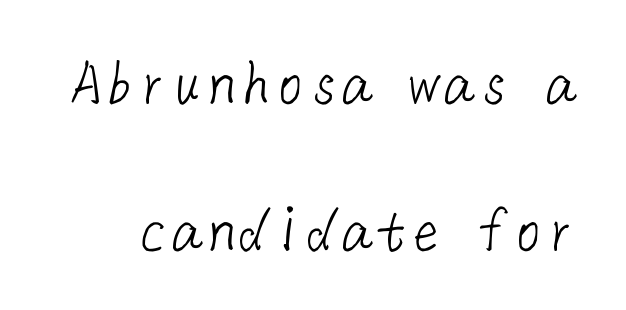
A bare baseline throughout the passage. Is there much room between lines? Yes — plenty of vertical air separates them. The gaps between neighbouring characters are ordinary and unremarkable. This rendering employs a face without finishing strokes, i.e., a sans-serif.
